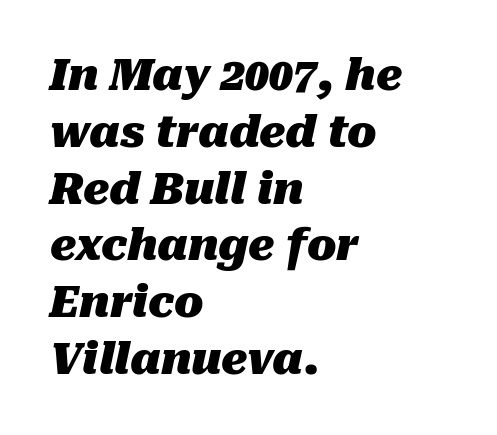
Regular leading. The string is rendered with underlining switched off. Character widths vary here, with narrow letters taking less room than wide ones. Its strokes are broad and dark, the hallmark of bold type. The font's italic variant was chosen for this text. This sample uses plain, unmodified letter spacing.
